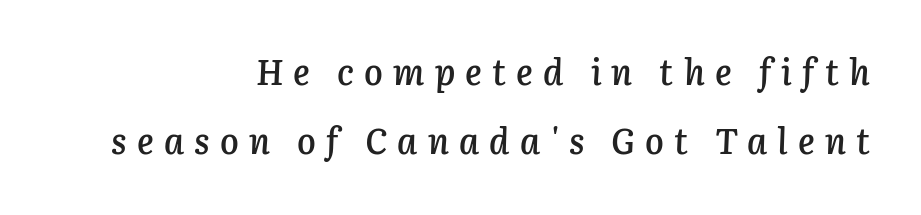
Is there much room between lines? Yes — plenty of vertical air separates them. A fair bit of extra ink — the face is semibold, not bold. Students, note that the glyphs here are deliberately spaced far apart. A typesetter would call this proportional, since set widths differ per character.
